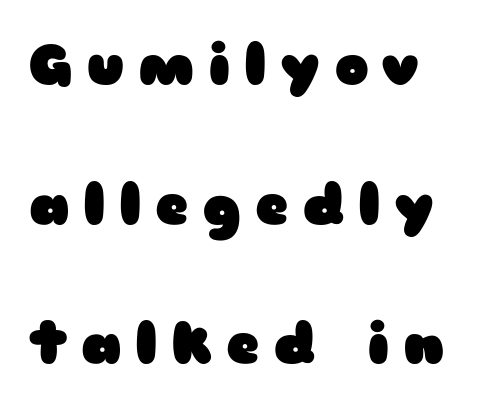
Q: Is the text bold? A: Yes.
Q: Is the text italic (slanted)? A: No, it is upright.
Q: Is the typeface a serif or a sans-serif typeface? A: Sans-serif.
Q: Is the text underlined? A: No.
Q: Is the spacing between letters normal or unusually wide? A: Unusually wide.
Q: Is the spacing between lines tight, normal or loose? A: Loose.
Q: Width (condensed, normal, or wide)? A: Wide.
Q: Stroke contrast? A: Low.
Q: x-height? A: Medium.
Q: Monospaced? A: No.
